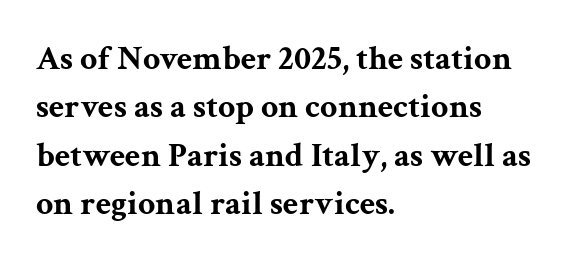
{"serif": "yes", "italic": "no", "bold": "yes", "weight": "bold", "width": "wide", "stroke_contrast": "medium", "x_height": "medium", "monospaced": "no", "underline": "no", "align": "left", "line_spacing": "normal", "line_spacing_ratio": 1.42, "letter_spacing": "normal", "letter_spacing_em": 0.0, "glyph_px": 34}
